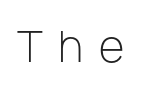
A sans-serif font was chosen for this passage. You could not count columns in this text — the font is proportionally spaced. Loose tracking; the words dissolve into strings of separated letters. The face looks like a standard text weight, possibly lighter. Posture: upright roman. The strip under each line holds only bare page.
